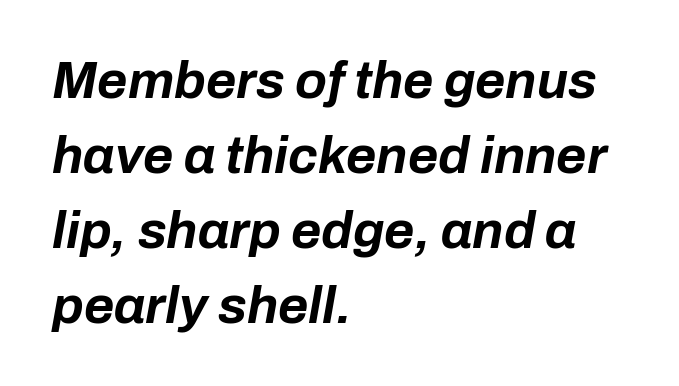
Notice how the passage keeps a crisp vertical edge on the left only. The horizontal fit of the characters is conventional and even. There's an unmistakable incline to the writing here. Here the designer chose a conventional face with non-uniform glyph widths. Weight: bold. Vertically, the passage feels balanced, rows spaced as you'd expect.
